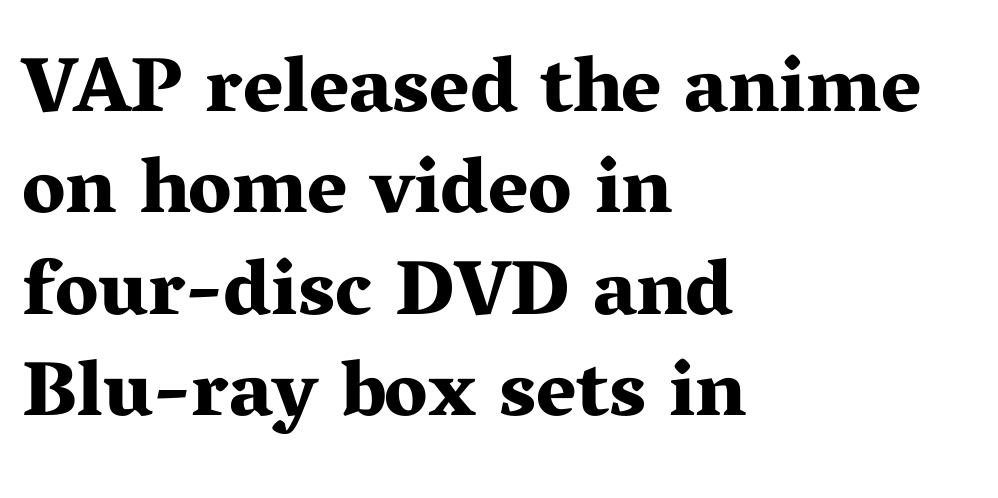
{"serif": "yes", "italic": "no", "bold": "yes", "weight": "bold", "width": "wide", "stroke_contrast": "medium", "x_height": "medium", "monospaced": "no", "underline": "no", "align": "left", "line_spacing": "normal", "line_spacing_ratio": 1.3, "letter_spacing": "normal", "letter_spacing_em": 0.0, "glyph_px": 78}
